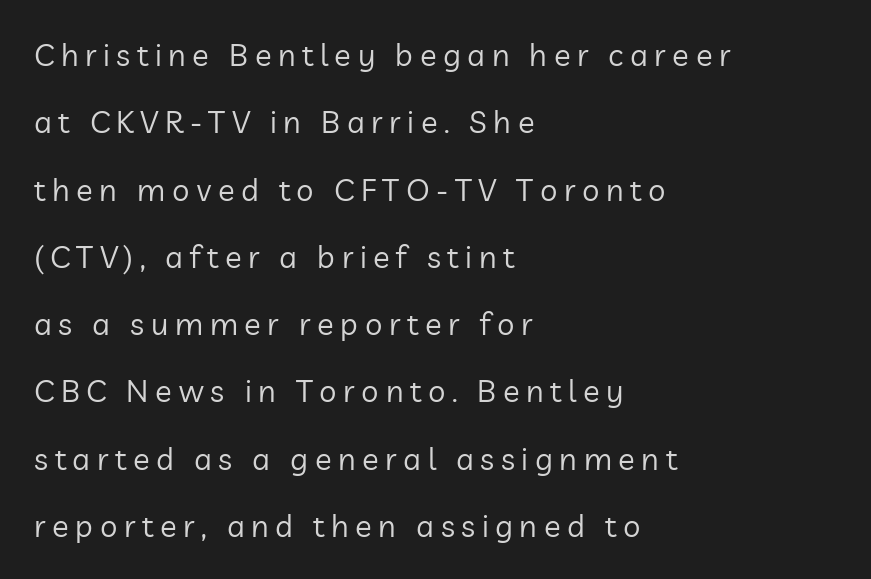
Q: Is the text bold? A: No.
Q: Is the text italic (slanted)? A: No, it is upright.
Q: Is the typeface a serif or a sans-serif typeface? A: Sans-serif.
Q: Is the text underlined? A: No.
Q: How is the paragraph aligned? A: Left-aligned.
Q: Is the spacing between letters normal or unusually wide? A: Unusually wide.
Q: Is the spacing between lines tight, normal or loose? A: Loose.
Q: Width (condensed, normal, or wide)? A: Normal.
Q: Stroke contrast? A: Low.
Q: x-height? A: Medium.
Q: Monospaced? A: No.
